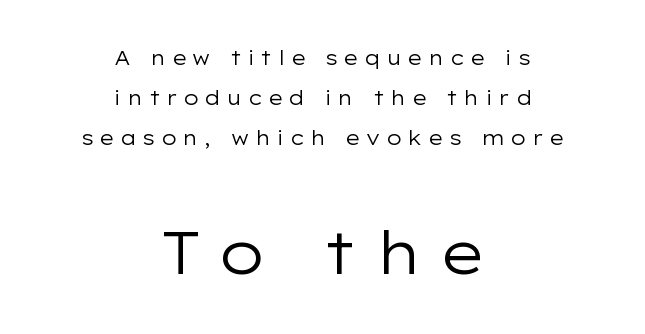
{"serif": "no", "italic": "no", "bold": "no", "weight": "regular", "width": "wide", "stroke_contrast": "low", "x_height": "medium", "monospaced": "no", "underline": "no", "align": "center", "line_spacing": "loose", "line_spacing_ratio": 2.01, "letter_spacing": "wide", "letter_spacing_em": 0.28, "larger_block": "second", "size_ratio": 3.0, "glyph_px": 60}
